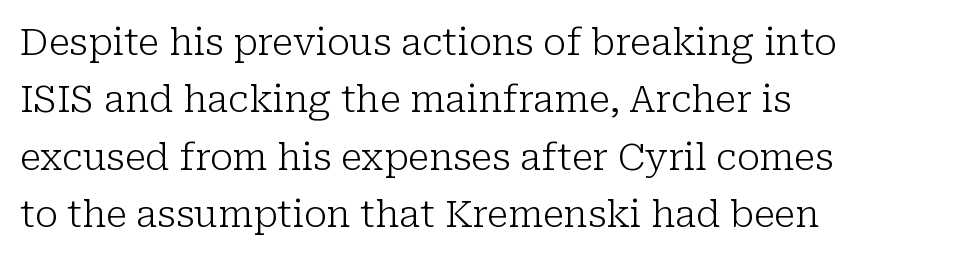
The image shows 37 px light serif type, upright; set left-aligned, normal line spacing (1.55x), normal letter spacing, not underlined; low stroke contrast and a medium x-height.
